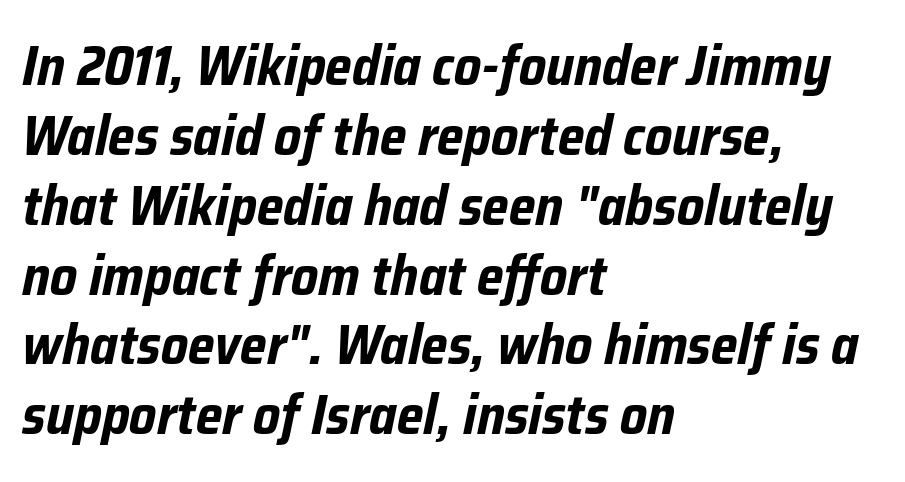
Q: Is the text bold? A: Yes.
Q: Is the text italic (slanted)? A: Yes, it leans right by about 12 degrees.
Q: Is the text underlined? A: No.
Q: How is the paragraph aligned? A: Left-aligned.
Q: Is the spacing between letters normal or unusually wide? A: Normal.
Q: Is the spacing between lines tight, normal or loose? A: Normal.
Q: Width (condensed, normal, or wide)? A: Condensed.
Q: Stroke contrast? A: Low.
Q: x-height? A: Medium.
Q: Monospaced? A: No.
